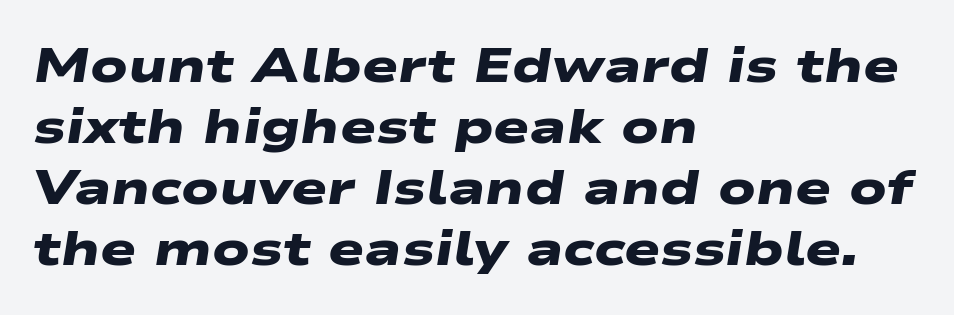
Decoration check: the copy has no underline. The designer went with a sans here, leaving each stem footless. Note the varied advance widths — an 'i' is clearly narrower than an 'm'. Caption: standard tracking, unaltered. Caption: bold face, heavy strokes. These lines sit exactly where default settings would place them.
